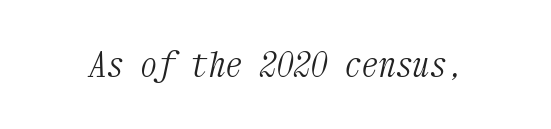
The image shows 34 px light, condensed serif type, italic (leaning right), monospaced; set normal letter spacing, not underlined; medium stroke contrast and a medium x-height.
